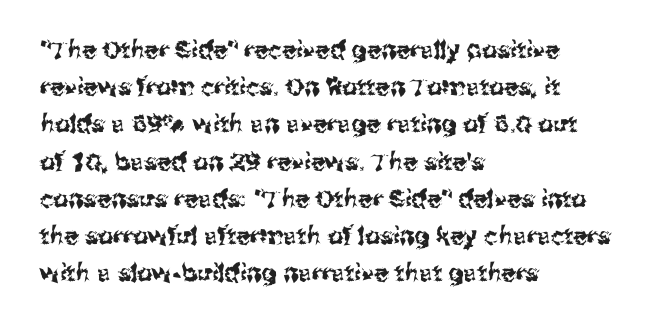
The image shows 24 px text type, upright; set left-aligned, normal line spacing (1.55x), normal letter spacing, not underlined.
